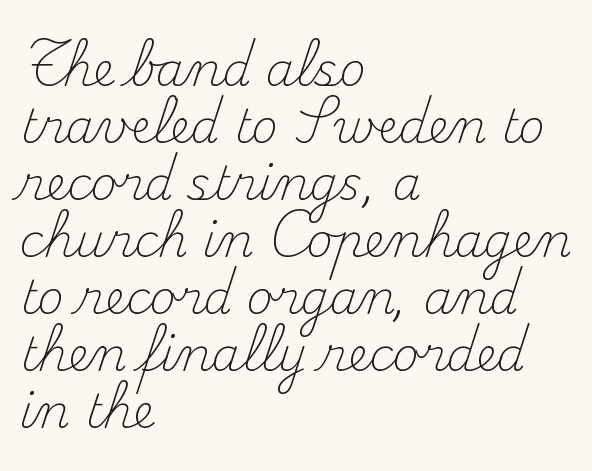
The image shows 46 px light serif type; set left-aligned, line spacing 1.24x, normal letter spacing, not underlined; medium stroke contrast and a small x-height.
